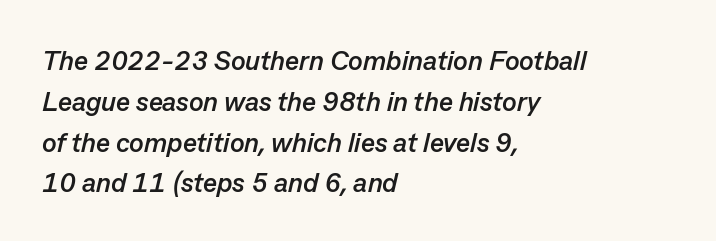
{"italic": "yes", "lean": "right", "slant_degrees": 13, "bold": "yes", "underline": "no", "align": "left", "line_spacing": "normal", "line_spacing_ratio": 1.51, "letter_spacing": "normal", "letter_spacing_em": 0.0, "glyph_px": 27}
